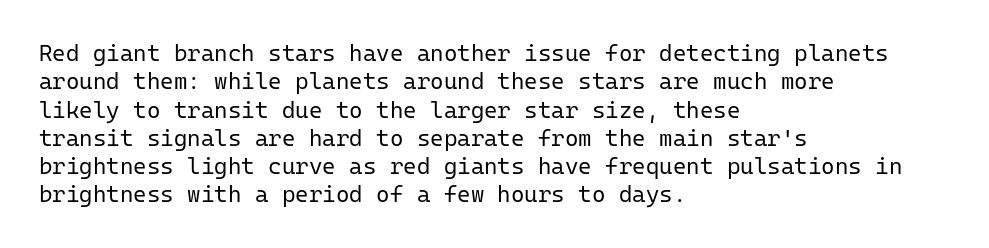
Nobody touched the tracking dial on this one. Visually the block forms a straight wall on the left and a jagged coastline on the right. Posture: upright roman. Beneath every word, the page is bare.
